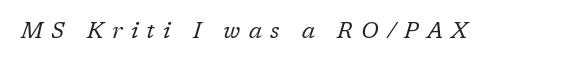
Vertical stems look standard width or narrower in stroke. Spacing between characters has been opened up far beyond the box default. Rule under the text: the space is simply empty. Designer's note — italics engaged.
